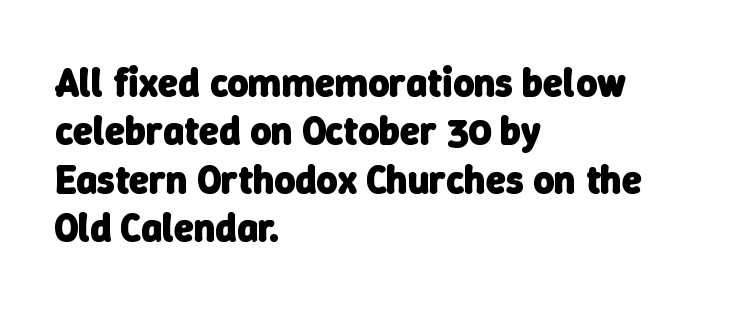
Q: Is the text bold? A: Yes.
Q: Is the typeface a serif or a sans-serif typeface? A: Sans-serif.
Q: Is the text underlined? A: No.
Q: How is the paragraph aligned? A: Left-aligned.
Q: Is the spacing between letters normal or unusually wide? A: Normal.
Q: Width (condensed, normal, or wide)? A: Normal.
Q: Stroke contrast? A: Low.
Q: x-height? A: Medium.
Q: Monospaced? A: No.
